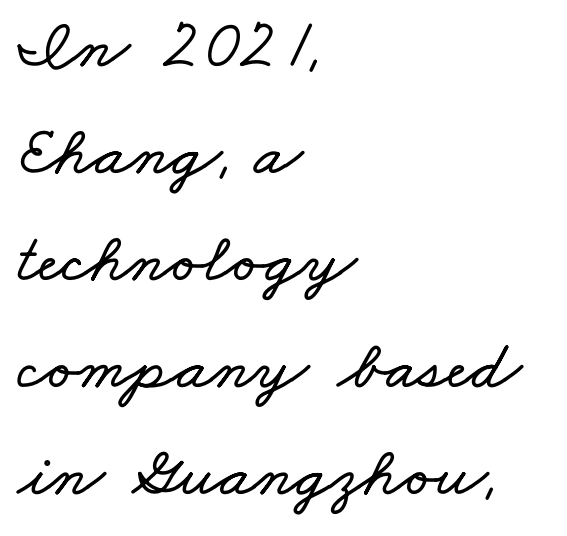
Q: Is the text underlined? A: No.
Q: How is the paragraph aligned? A: Left-aligned.
Q: Is the spacing between letters normal or unusually wide? A: Normal.
Q: Is the spacing between lines tight, normal or loose? A: Normal.
Q: Width (condensed, normal, or wide)? A: Wide.
Q: Stroke contrast? A: Low.
Q: x-height? A: Small.
Q: Monospaced? A: No.
